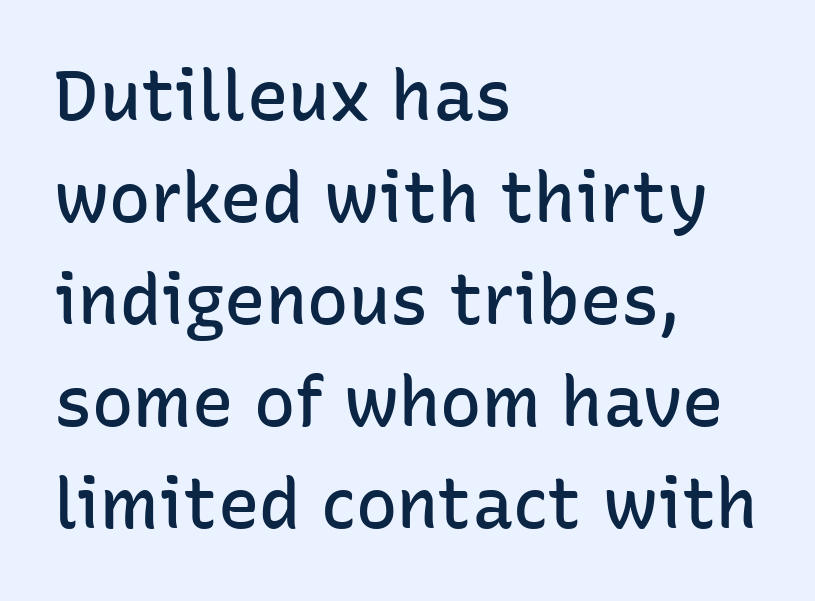
Do the characters align in a grid? No, the font is proportional. The strokes are fattened partway — semibold, not bold. When letters stand straight like this, we call the style roman or upright. Just letters on the line, the space beneath them empty. Nothing unusual about the tracking: characters are spaced as the font intends.
